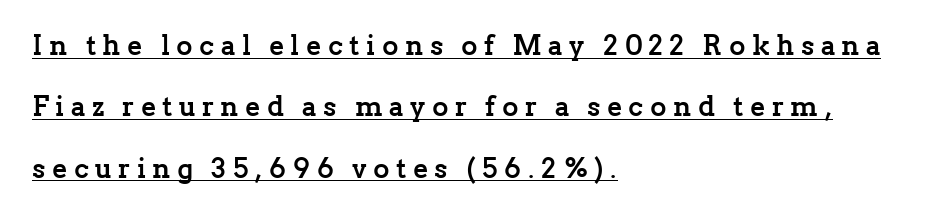
{"serif": "yes", "italic": "no", "bold": "yes", "weight": "semibold", "width": "normal", "stroke_contrast": "low", "x_height": "medium", "monospaced": "no", "underline": "yes", "align": "left", "line_spacing": "loose", "line_spacing_ratio": 2.19, "letter_spacing": "wide", "letter_spacing_em": 0.23, "glyph_px": 28}
